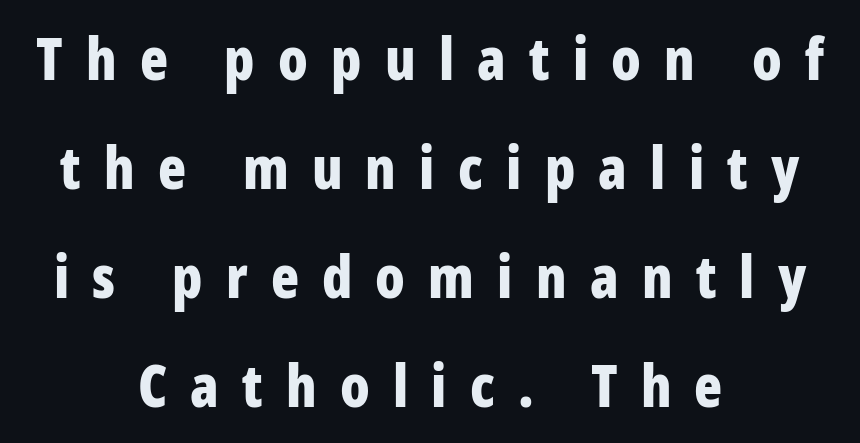
The image shows 58 px bold, condensed sans-serif type, upright; set centered, line spacing 1.88x, unusually wide letter spacing (+0.4 em), not underlined; low stroke contrast and a medium x-height.
